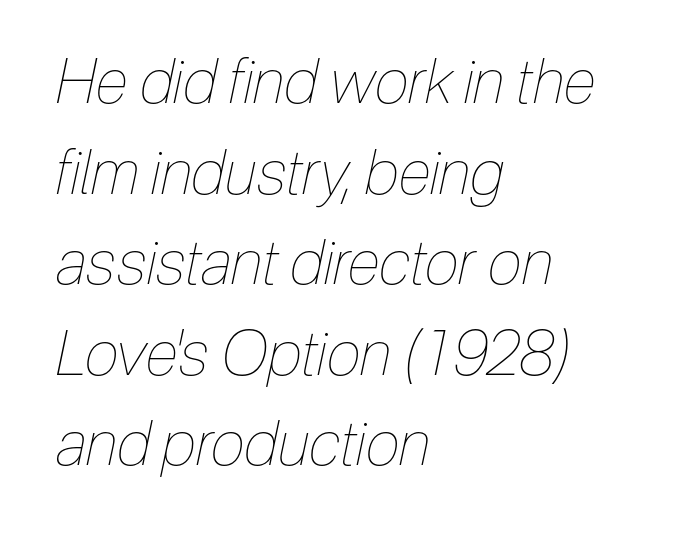
{"italic": "yes", "lean": "right", "slant_degrees": 12, "bold": "no", "weight": "thin", "width": "condensed", "stroke_contrast": "low", "x_height": "medium", "monospaced": "no", "underline": "no", "align": "left", "line_spacing": "normal", "line_spacing_ratio": 1.46, "letter_spacing": "normal", "letter_spacing_em": 0.0, "glyph_px": 62}
